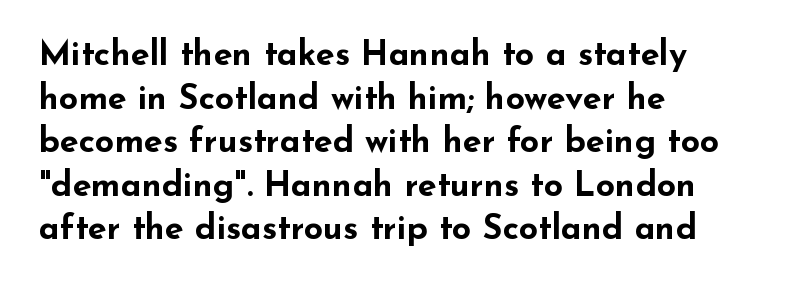
The image shows 34 px bold, wide sans-serif type, upright; set left-aligned, normal line spacing (1.28x), normal letter spacing, not underlined; low stroke contrast and a small x-height.
